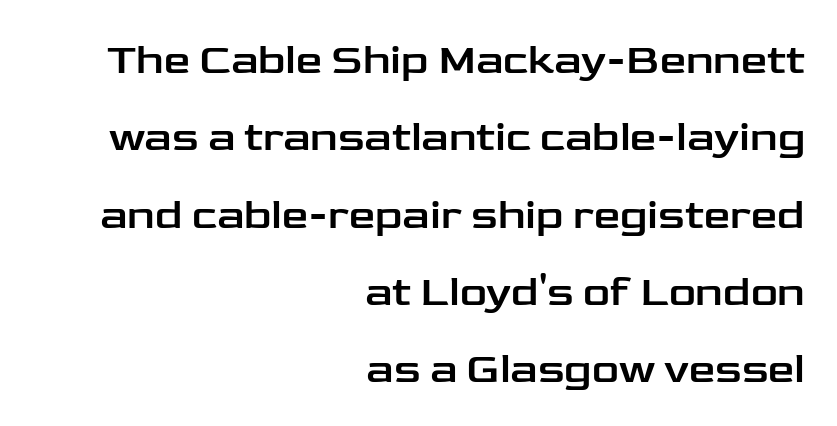
Q: Is the text italic (slanted)? A: No, it is upright.
Q: Is the typeface a serif or a sans-serif typeface? A: Sans-serif.
Q: Is the text underlined? A: No.
Q: How is the paragraph aligned? A: Right-aligned.
Q: Is the spacing between letters normal or unusually wide? A: Normal.
Q: Width (condensed, normal, or wide)? A: Wide.
Q: Stroke contrast? A: Low.
Q: x-height? A: Medium.
Q: Monospaced? A: No.
